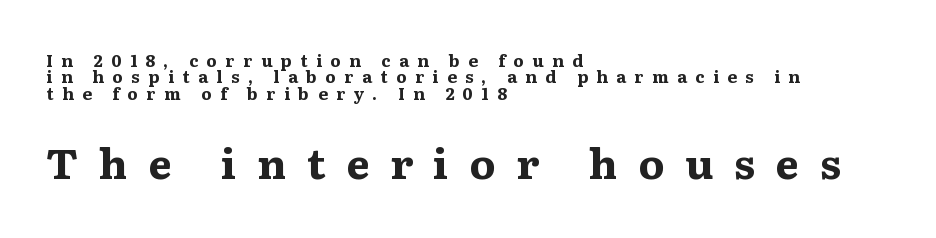
Q: Is the text bold? A: Yes.
Q: Is the text italic (slanted)? A: No, it is upright.
Q: Is the typeface a serif or a sans-serif typeface? A: Serif.
Q: Is the text underlined? A: No.
Q: How is the paragraph aligned? A: Left-aligned.
Q: Is the spacing between letters normal or unusually wide? A: Unusually wide.
Q: Is the spacing between lines tight, normal or loose? A: Tight.
Q: Which block of text is set in a larger size, the first (top) or the second (bottom)? A: The second (bottom) one.
Q: Width (condensed, normal, or wide)? A: Wide.
Q: Stroke contrast? A: Medium.
Q: x-height? A: Medium.
Q: Monospaced? A: No.
